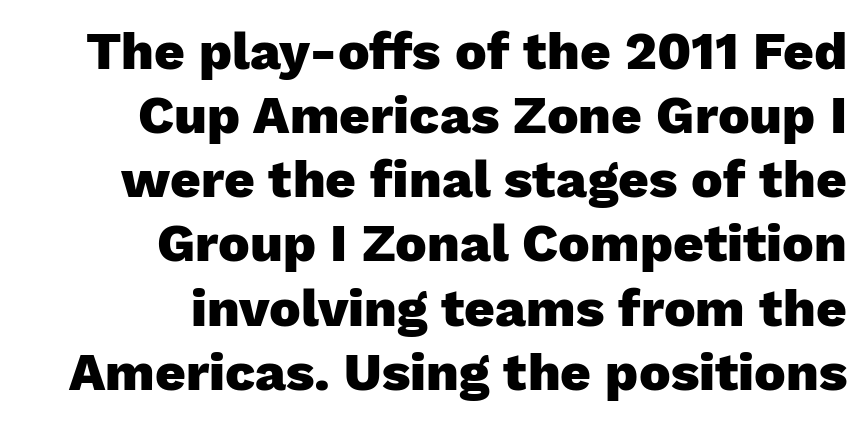
Q: Is the text bold? A: Yes.
Q: Is the text italic (slanted)? A: No, it is upright.
Q: Is the typeface a serif or a sans-serif typeface? A: Sans-serif.
Q: Is the text underlined? A: No.
Q: How is the paragraph aligned? A: Right-aligned.
Q: Is the spacing between letters normal or unusually wide? A: Normal.
Q: Width (condensed, normal, or wide)? A: Normal.
Q: Stroke contrast? A: Low.
Q: x-height? A: Medium.
Q: Monospaced? A: No.
